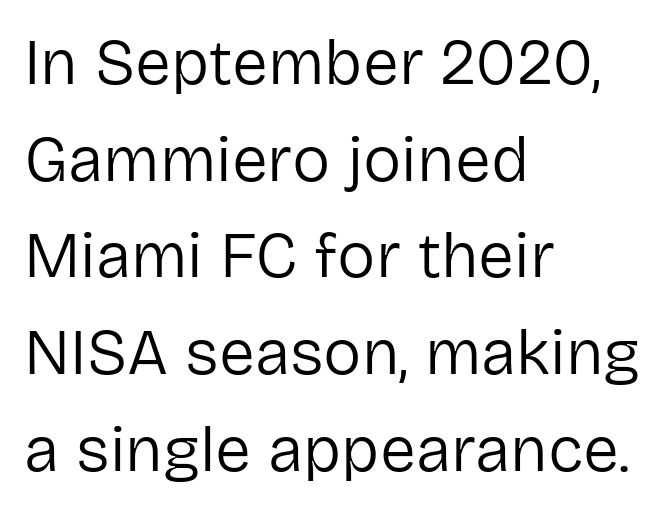
Q: Is the text bold? A: No.
Q: Is the text italic (slanted)? A: No, it is upright.
Q: Is the typeface a serif or a sans-serif typeface? A: Sans-serif.
Q: Is the text underlined? A: No.
Q: How is the paragraph aligned? A: Left-aligned.
Q: Is the spacing between letters normal or unusually wide? A: Normal.
Q: Is the spacing between lines tight, normal or loose? A: Normal.
Q: Width (condensed, normal, or wide)? A: Normal.
Q: Stroke contrast? A: Low.
Q: x-height? A: Medium.
Q: Monospaced? A: No.
